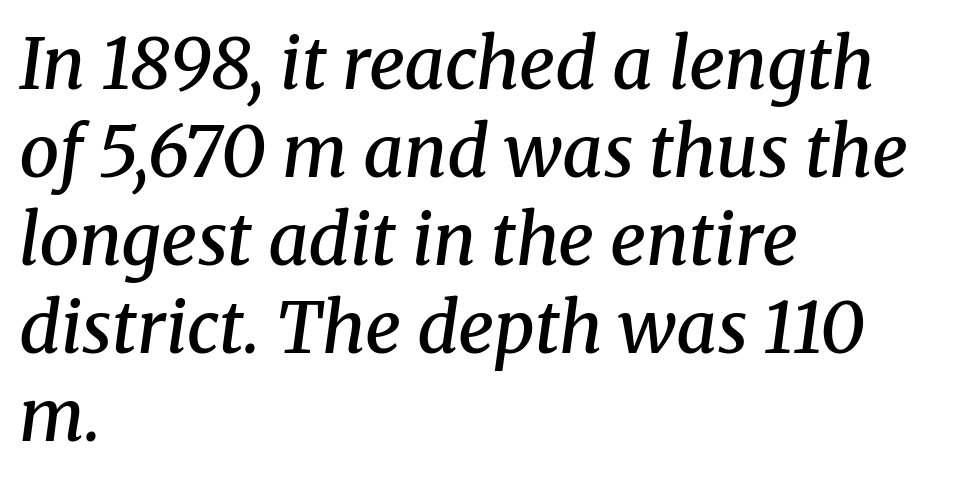
The image shows 71 px semibold serif type, italic (leaning right); set left-aligned, line spacing 1.24x, normal letter spacing, not underlined; medium stroke contrast and a medium x-height.
